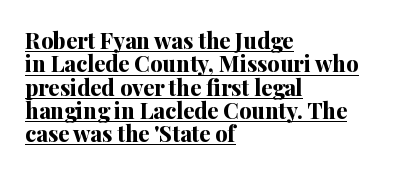
Q: Is the text bold? A: Yes.
Q: Is the text italic (slanted)? A: No, it is upright.
Q: Is the text underlined? A: Yes.
Q: How is the paragraph aligned? A: Left-aligned.
Q: Is the spacing between letters normal or unusually wide? A: Normal.
Q: Is the spacing between lines tight, normal or loose? A: Tight.
